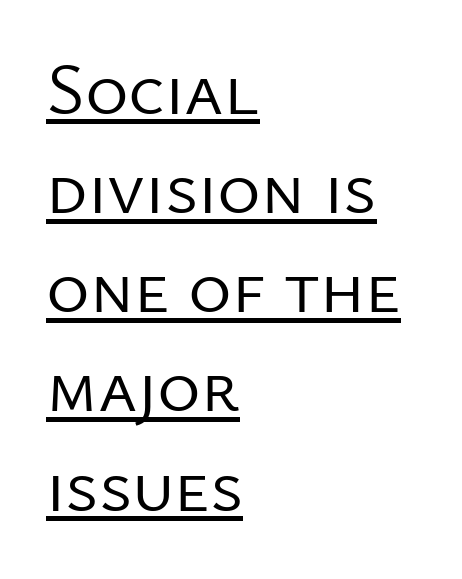
The image shows 74 px regular-weight sans-serif type, upright; set left-aligned, normal line spacing (1.34x), normal letter spacing, underlined; low stroke contrast and a medium x-height.
